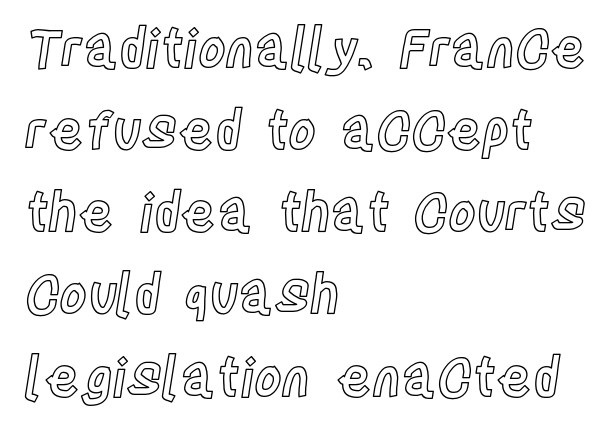
Q: Is the text italic (slanted)? A: Yes.
Q: Is the text underlined? A: No.
Q: How is the paragraph aligned? A: Left-aligned.
Q: Is the spacing between letters normal or unusually wide? A: Normal.
Q: Is the spacing between lines tight, normal or loose? A: Normal.
Q: Width (condensed, normal, or wide)? A: Condensed.
Q: x-height? A: Large.
Q: Monospaced? A: No.
